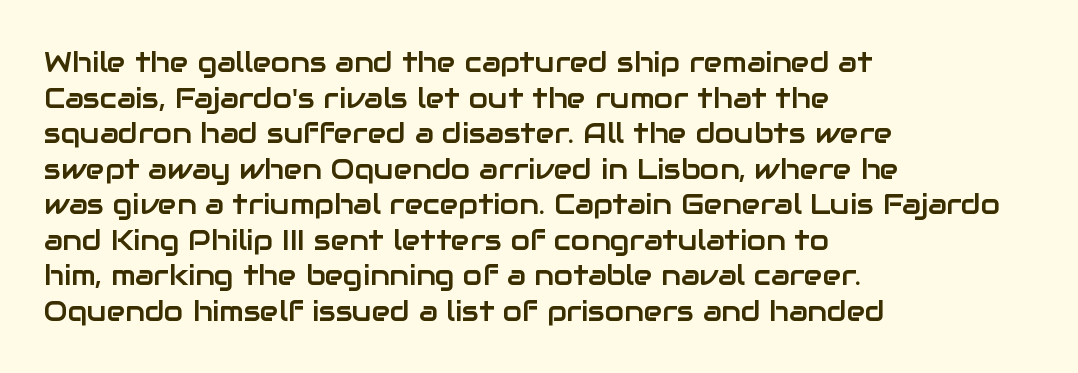
If you drew a ruler down the left edge, every line would touch it. Proportional: the letters do not fall into vertical columns. Characters follow at the spacing the type designer built in. If you measured baseline to baseline, you'd find a middling distance. Grotesque or geometric, the face here clearly has no serifs.
